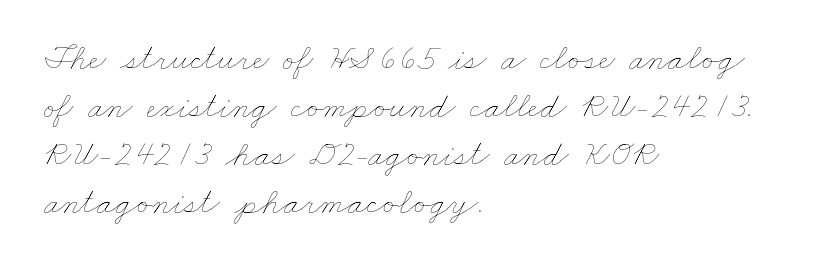
No extra tracking has been applied to these lines. This rendering features lettering with no underline. The text block is weighted toward the left margin, trailing off unevenly rightward. These lines are rendered in a variable-pitch font. Honestly, the row spacing looks completely unremarkable.
